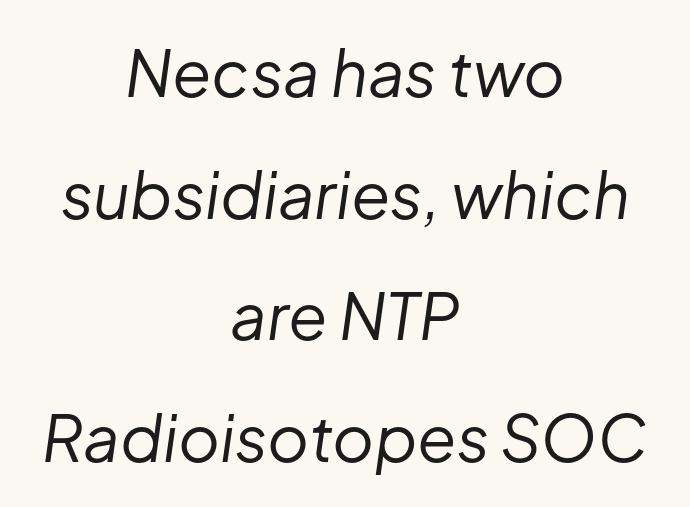
{"italic": "yes", "lean": "right", "slant_degrees": 8, "bold": "no", "weight": "regular", "width": "normal", "stroke_contrast": "low", "x_height": "medium", "monospaced": "no", "underline": "no", "align": "center", "line_spacing": "loose", "line_spacing_ratio": 1.9, "letter_spacing": "normal", "letter_spacing_em": 0.0, "glyph_px": 64}
